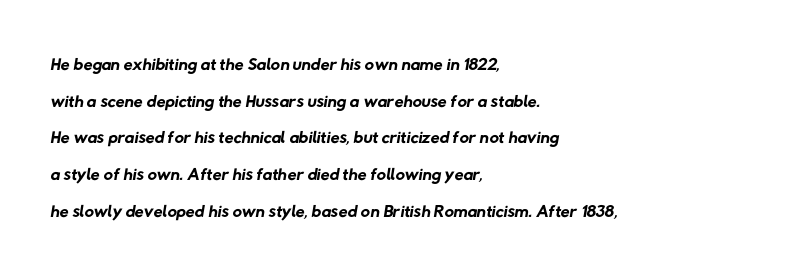
Q: Is the text bold? A: No.
Q: Is the text underlined? A: No.
Q: How is the paragraph aligned? A: Left-aligned.
Q: Is the spacing between letters normal or unusually wide? A: Normal.
Q: Is the spacing between lines tight, normal or loose? A: Normal.
